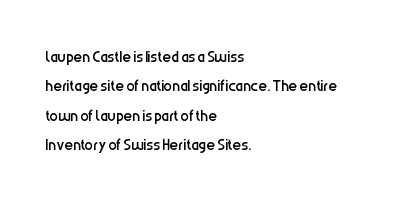
The image shows 21 px text type, upright; set left-aligned, normal line spacing (1.4x), normal letter spacing, not underlined.
